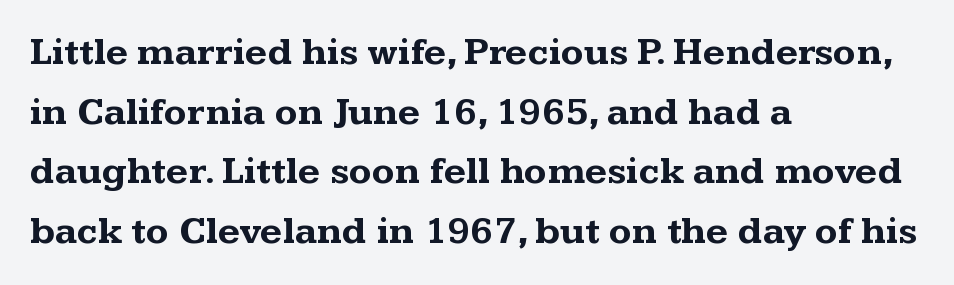
The image shows 38 px bold, wide serif type, upright; set left-aligned, normal line spacing (1.57x), normal letter spacing, not underlined; medium stroke contrast and a medium x-height.
